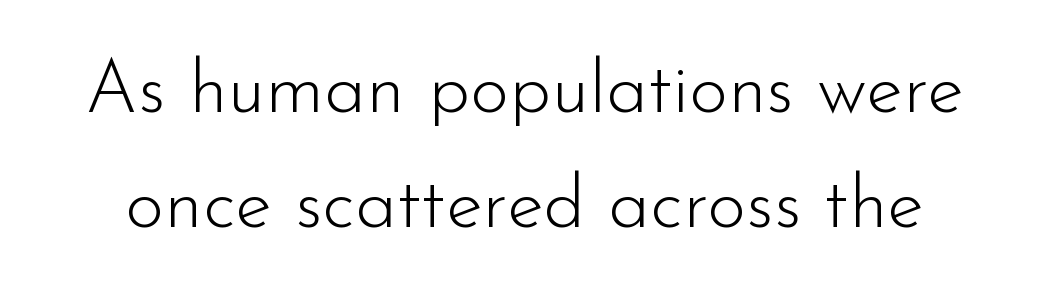
Q: Is the text bold? A: No.
Q: Is the text italic (slanted)? A: No, it is upright.
Q: Is the typeface a serif or a sans-serif typeface? A: Sans-serif.
Q: Is the text underlined? A: No.
Q: Is the spacing between letters normal or unusually wide? A: Normal.
Q: Is the spacing between lines tight, normal or loose? A: Normal.
Q: Width (condensed, normal, or wide)? A: Normal.
Q: Stroke contrast? A: Low.
Q: x-height? A: Small.
Q: Monospaced? A: No.
